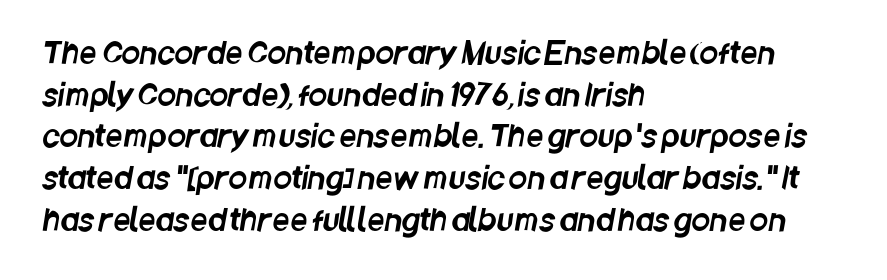
{"serif": "no", "width": "condensed", "stroke_contrast": "low", "x_height": "large", "monospaced": "no", "underline": "no", "align": "left", "line_spacing": "normal", "line_spacing_ratio": 1.39, "letter_spacing": "normal", "letter_spacing_em": 0.0, "glyph_px": 30}
